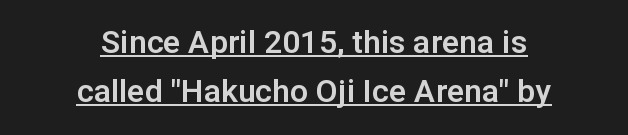
Q: Is the text italic (slanted)? A: No, it is upright.
Q: Is the typeface a serif or a sans-serif typeface? A: Sans-serif.
Q: Is the text underlined? A: Yes.
Q: How is the paragraph aligned? A: Centered.
Q: Is the spacing between letters normal or unusually wide? A: Normal.
Q: Is the spacing between lines tight, normal or loose? A: Normal.
Q: Width (condensed, normal, or wide)? A: Normal.
Q: Stroke contrast? A: Low.
Q: x-height? A: Medium.
Q: Monospaced? A: No.
